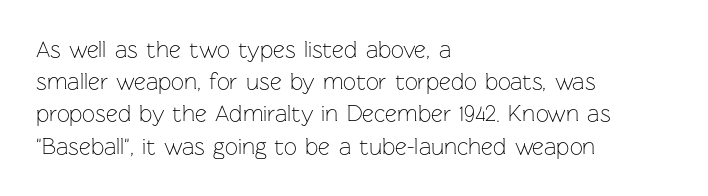
{"italic": "no", "bold": "no", "underline": "no", "align": "left", "line_spacing": "normal", "line_spacing_ratio": 1.4, "letter_spacing": "normal", "letter_spacing_em": 0.0, "glyph_px": 23}
